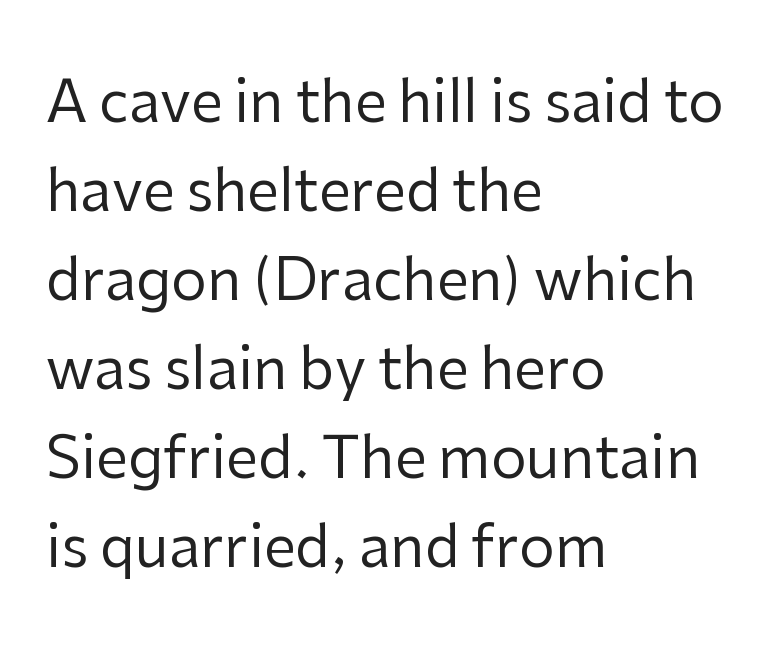
{"serif": "no", "italic": "no", "bold": "no", "weight": "regular", "width": "normal", "stroke_contrast": "low", "x_height": "medium", "monospaced": "no", "underline": "no", "align": "left", "line_spacing": "normal", "line_spacing_ratio": 1.56, "letter_spacing": "normal", "letter_spacing_em": 0.0, "glyph_px": 57}
